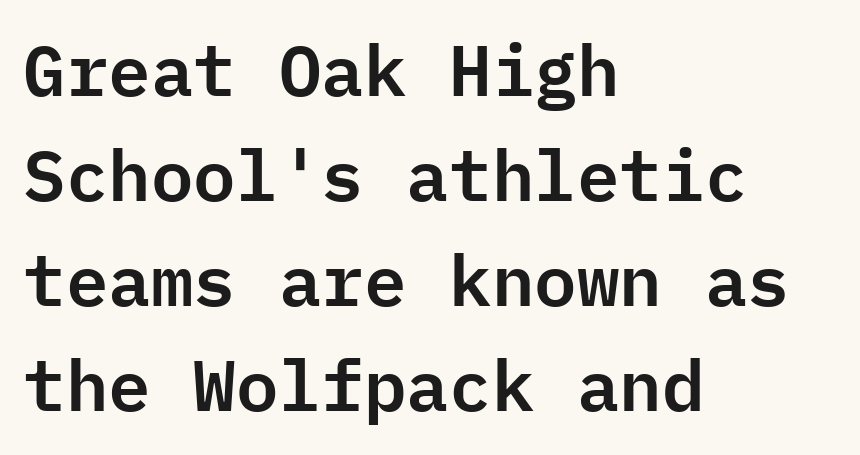
{"serif": "no", "italic": "no", "width": "normal", "stroke_contrast": "low", "x_height": "medium", "monospaced": "yes", "underline": "no", "align": "left", "line_spacing": "normal", "line_spacing_ratio": 1.48, "letter_spacing": "normal", "letter_spacing_em": 0.0, "glyph_px": 71}
